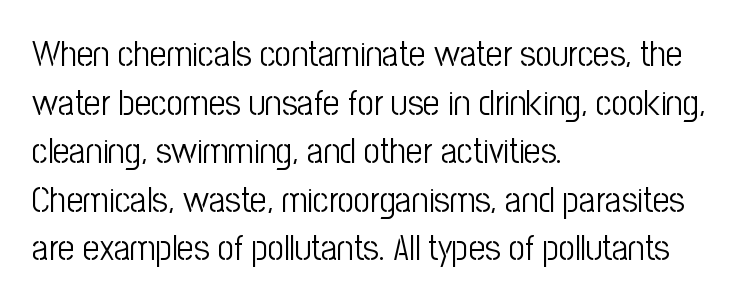
The rendering uses a moderate line-height, typical for paragraphs. You could not count columns in this text — the font is proportionally spaced. Is the stroke heavy? The answer is a plain regular-or-lighter. Layout note: lines flush left. Characters follow at the spacing the type designer built in. The space directly below the letters is spotless.
